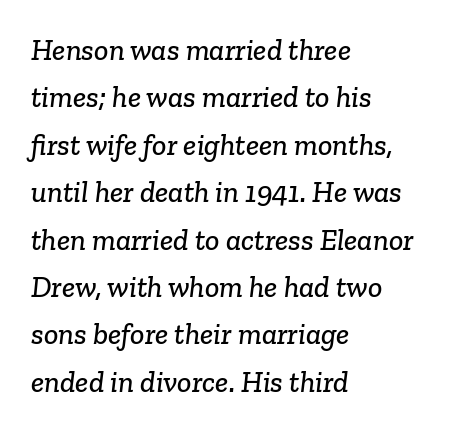
{"serif": "yes", "width": "normal", "stroke_contrast": "low", "x_height": "medium", "monospaced": "no", "underline": "no", "align": "left", "line_spacing": "normal", "line_spacing_ratio": 1.58, "letter_spacing": "normal", "letter_spacing_em": 0.0, "glyph_px": 30}
